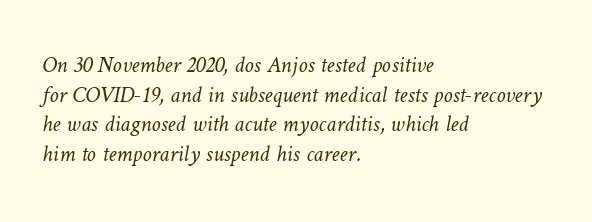
Q: Is the text bold? A: No.
Q: Is the text underlined? A: No.
Q: How is the paragraph aligned? A: Left-aligned.
Q: Is the spacing between letters normal or unusually wide? A: Normal.
Q: Is the spacing between lines tight, normal or loose? A: Normal.
